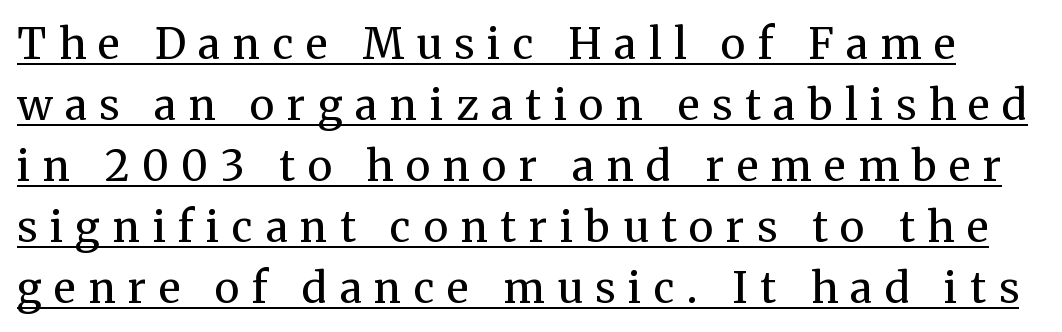
The image shows 42 px regular-weight serif type, upright; set normal line spacing (1.45x), unusually wide letter spacing (+0.3 em), underlined; medium stroke contrast and a medium x-height.
